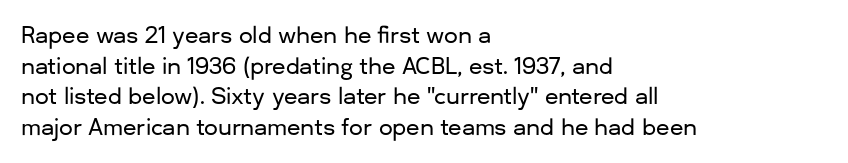
The image shows 22 px text type, upright; set left-aligned, normal line spacing (1.39x), normal letter spacing, not underlined.
